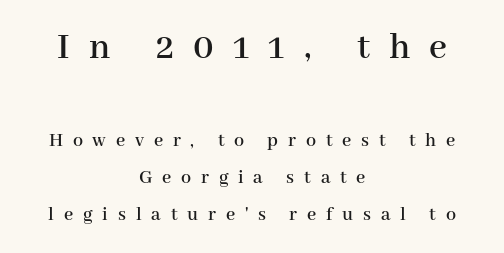
Q: Is the text italic (slanted)? A: No, it is upright.
Q: Is the typeface a serif or a sans-serif typeface? A: Serif.
Q: Is the text underlined? A: No.
Q: How is the paragraph aligned? A: Centered.
Q: Is the spacing between letters normal or unusually wide? A: Unusually wide.
Q: Which block of text is set in a larger size, the first (top) or the second (bottom)? A: The first (top) one.
Q: Width (condensed, normal, or wide)? A: Normal.
Q: Stroke contrast? A: High.
Q: x-height? A: Medium.
Q: Monospaced? A: No.
